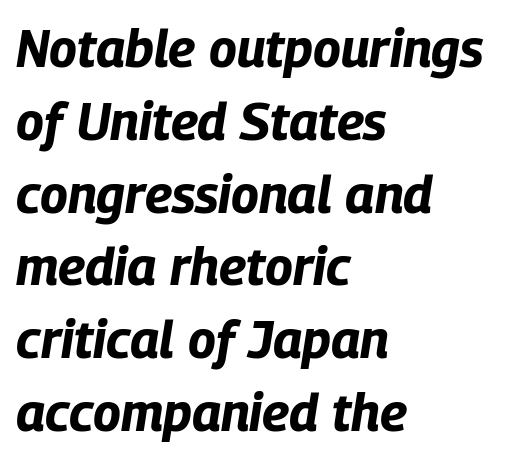
The image shows 52 px bold, condensed type, italic (leaning right); set left-aligned, normal line spacing (1.4x), normal letter spacing, not underlined; low stroke contrast and a large x-height.
